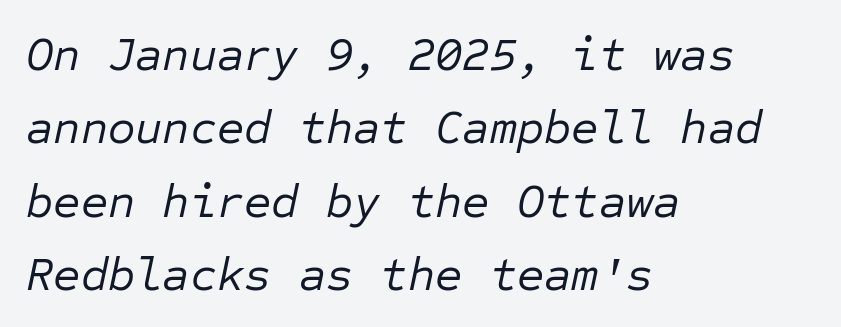
Q: Is the text bold? A: No.
Q: Is the text italic (slanted)? A: Yes, it leans right by about 12 degrees.
Q: Is the text underlined? A: No.
Q: How is the paragraph aligned? A: Left-aligned.
Q: Is the spacing between letters normal or unusually wide? A: Normal.
Q: Is the spacing between lines tight, normal or loose? A: Normal.
Q: Width (condensed, normal, or wide)? A: Normal.
Q: Stroke contrast? A: Low.
Q: x-height? A: Medium.
Q: Monospaced? A: Yes.
